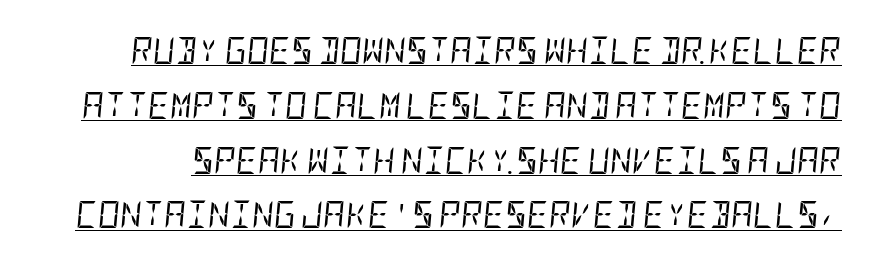
{"italic": "yes", "lean": "right", "slant_degrees": 5, "bold": "no", "underline": "yes", "line_spacing": "loose", "line_spacing_ratio": 2.03, "letter_spacing": "normal", "letter_spacing_em": 0.0, "glyph_px": 27}
